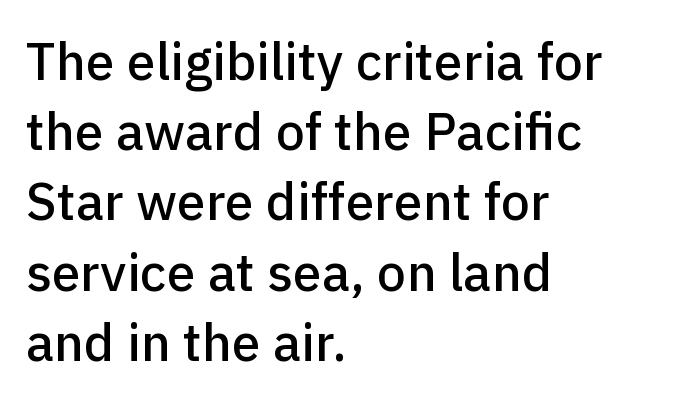
The image shows 52 px sans-serif type, upright; set left-aligned, normal line spacing (1.35x), normal letter spacing, not underlined; low stroke contrast and a medium x-height.
